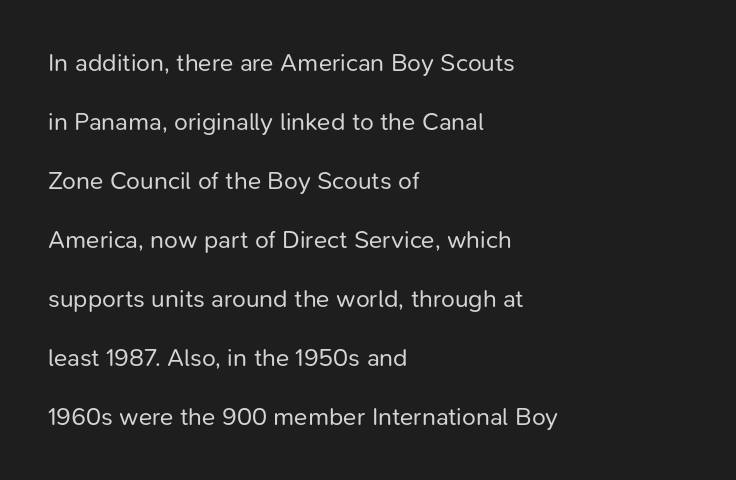
The image shows 25 px text type, upright; set left-aligned, loose line spacing (2.36x), normal letter spacing, not underlined.
